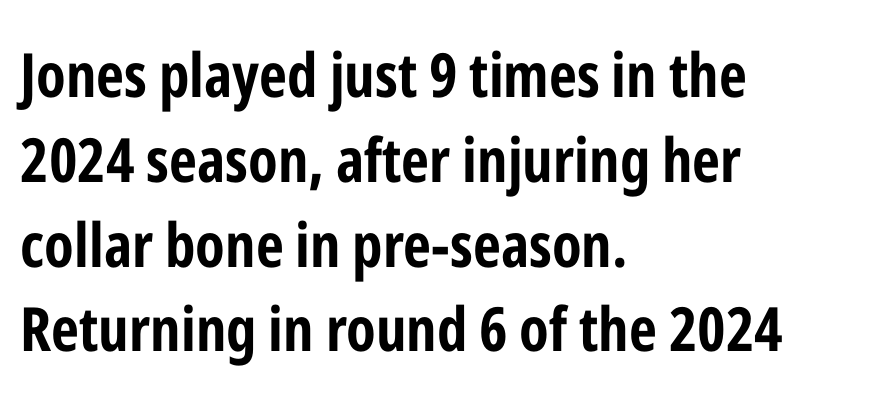
{"serif": "no", "italic": "no", "bold": "yes", "weight": "bold", "width": "condensed", "stroke_contrast": "low", "x_height": "medium", "monospaced": "no", "underline": "no", "align": "left", "line_spacing": "normal", "line_spacing_ratio": 1.39, "letter_spacing": "normal", "letter_spacing_em": 0.0, "glyph_px": 61}
